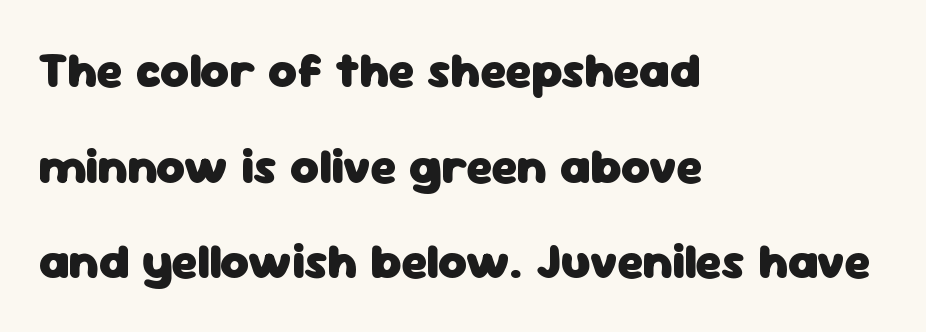
Q: Is the text bold? A: Yes.
Q: Is the text italic (slanted)? A: No, it is upright.
Q: Is the typeface a serif or a sans-serif typeface? A: Sans-serif.
Q: Is the text underlined? A: No.
Q: How is the paragraph aligned? A: Left-aligned.
Q: Is the spacing between letters normal or unusually wide? A: Normal.
Q: Is the spacing between lines tight, normal or loose? A: Loose.
Q: Width (condensed, normal, or wide)? A: Normal.
Q: Stroke contrast? A: Low.
Q: x-height? A: Medium.
Q: Monospaced? A: No.
